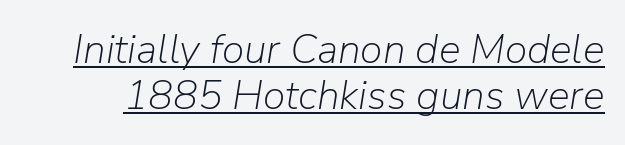
Compared with undecorated copy, this sample adds a rule below the words. Standard letterfit; no display-style spreading of the glyphs. Notice how descenders almost collide with the ascenders below — that's tight leading. A typesetter would call this proportional, since set widths differ per character. Designer's note — italics engaged.
